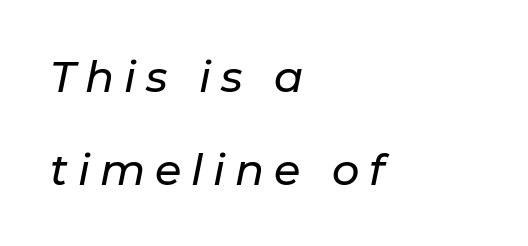
{"italic": "yes", "lean": "right", "slant_degrees": 11, "width": "normal", "stroke_contrast": "low", "x_height": "medium", "monospaced": "no", "underline": "no", "align": "left", "line_spacing": "loose", "line_spacing_ratio": 2.16, "letter_spacing": "wide", "letter_spacing_em": 0.23, "glyph_px": 43}
